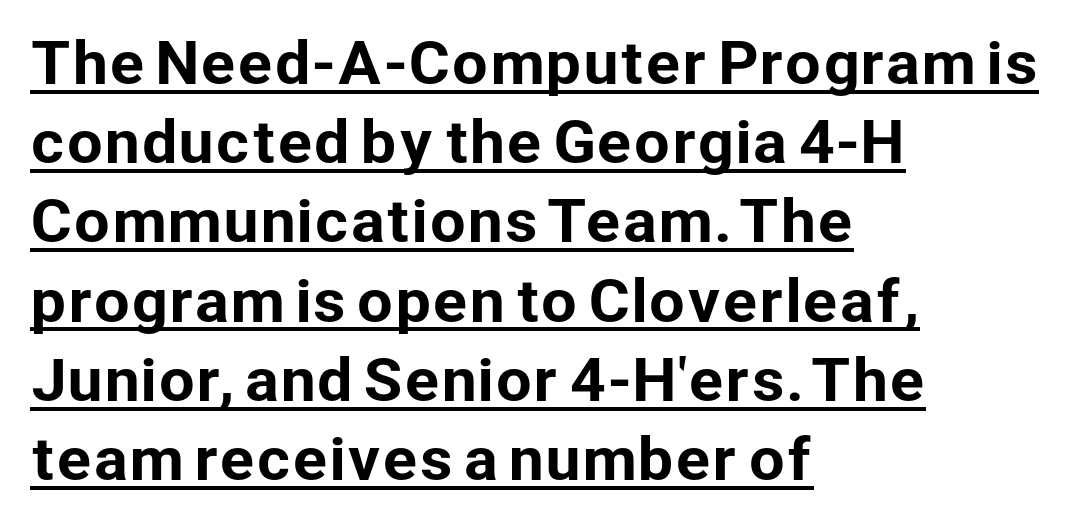
{"serif": "no", "italic": "no", "width": "normal", "stroke_contrast": "low", "x_height": "medium", "monospaced": "no", "underline": "yes", "align": "left", "line_spacing": "normal", "line_spacing_ratio": 1.39, "letter_spacing": "normal", "letter_spacing_em": 0.0, "glyph_px": 57}
